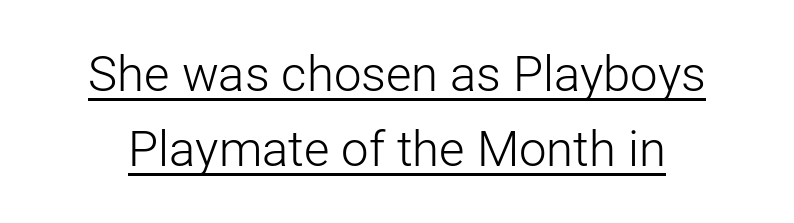
{"serif": "no", "italic": "no", "bold": "no", "weight": "light", "width": "normal", "stroke_contrast": "low", "x_height": "medium", "monospaced": "no", "underline": "yes", "line_spacing": "normal", "line_spacing_ratio": 1.53, "letter_spacing": "normal", "letter_spacing_em": 0.0, "glyph_px": 49}
